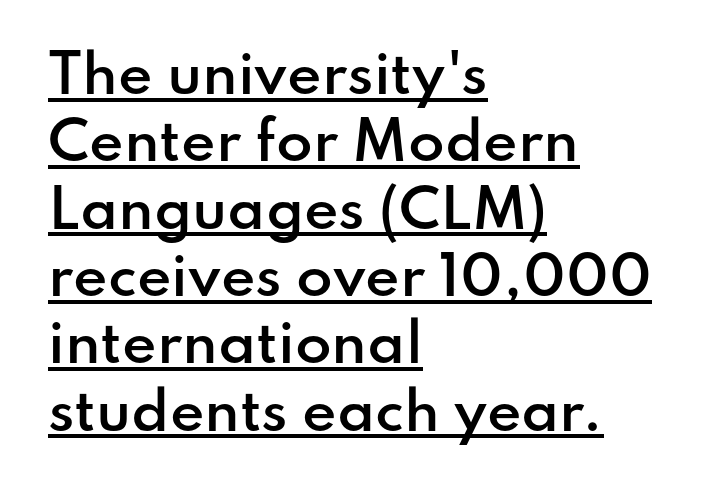
The image shows 53 px semibold sans-serif type, upright; set left-aligned, normal line spacing (1.27x), normal letter spacing, underlined; low stroke contrast and a small x-height.
